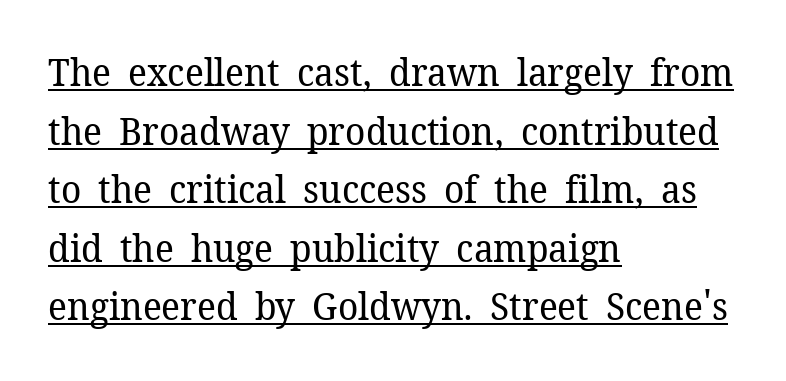
Evenly set lines give the paragraph a standard silhouette. The weight tops out at a normal text grade. Every word sits above its own underline. This is the regular roman posture of the typeface.
